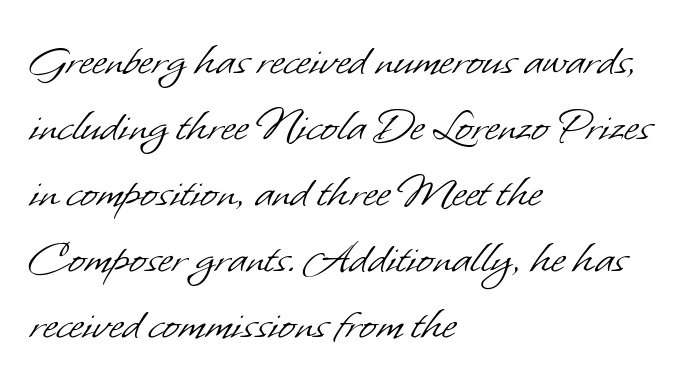
Bold? No — there's no thickening of the strokes. Typographically, this falls in the sans-serif category. This sample uses plain, unmodified letter spacing. If you drew a ruler down the left edge, every line would touch it. You could not count columns in this text — the font is proportionally spaced.
